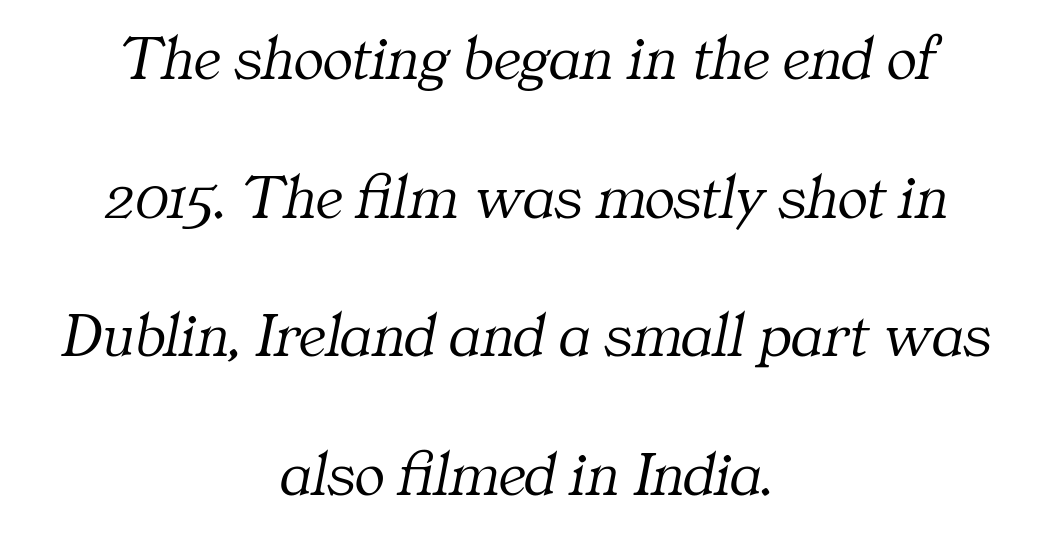
{"serif": "yes", "italic": "yes", "lean": "right", "slant_degrees": 11, "bold": "no", "weight": "light", "width": "normal", "stroke_contrast": "medium", "x_height": "medium", "monospaced": "no", "underline": "no", "align": "center", "line_spacing": "loose", "line_spacing_ratio": 2.2, "letter_spacing": "normal", "letter_spacing_em": 0.0, "glyph_px": 63}
